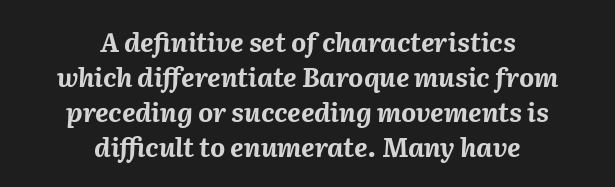
Check the space under the baseline: it is left empty. Is the type bold? Yes — the strokes are clearly thick and heavy. Regular leading. The rendering applies a slant to the glyphs.
